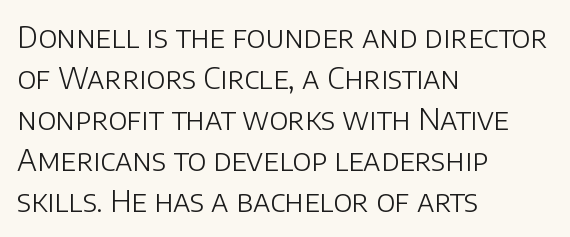
These lines are rendered in a variable-pitch font. The gap between lines stays unmarked. This rendering leaves character spacing at its baseline value. The strokes are not fattened; the text isn't bold. Ascenders rise straight up at ninety degrees. If you measured baseline to baseline, you'd find a middling distance.
